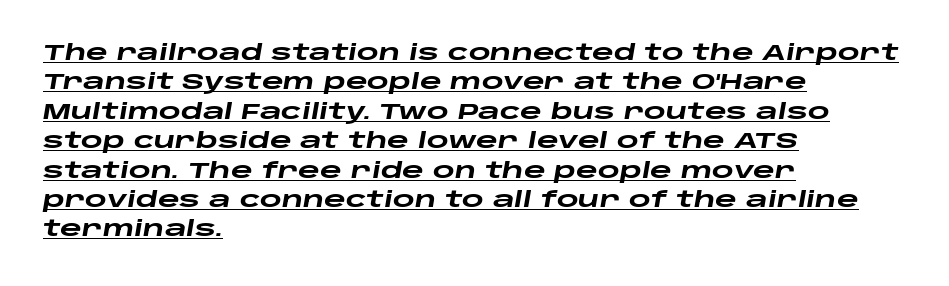
{"italic": "yes", "lean": "right", "slant_degrees": 10, "bold": "yes", "underline": "yes", "align": "left", "line_spacing": "normal", "line_spacing_ratio": 1.4, "letter_spacing": "normal", "letter_spacing_em": 0.0, "glyph_px": 21}
